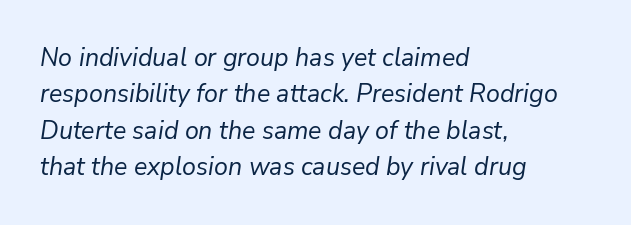
{"italic": "yes", "lean": "right", "slant_degrees": 9, "bold": "no", "underline": "no", "align": "left", "line_spacing": "normal", "line_spacing_ratio": 1.46, "letter_spacing": "normal", "letter_spacing_em": 0.0, "glyph_px": 25}
